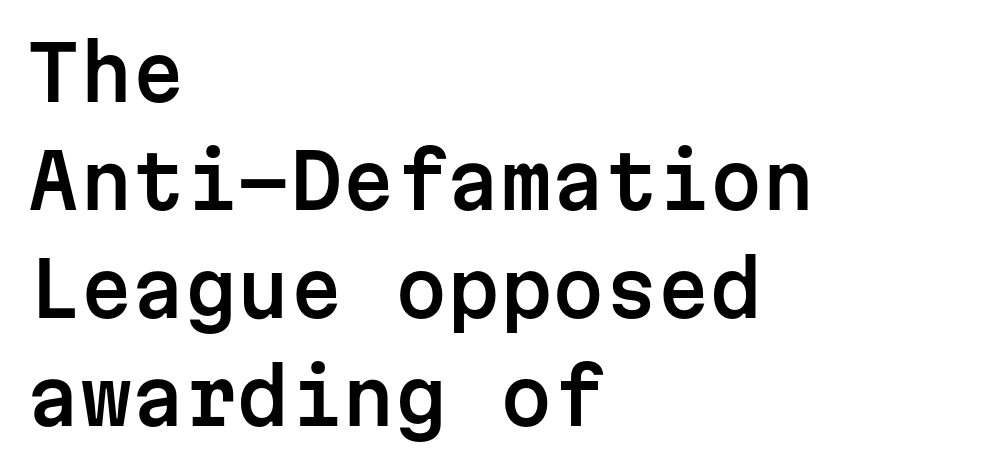
The image shows 75 px sans-serif type, upright, monospaced; set left-aligned, normal line spacing (1.44x), normal letter spacing, not underlined; low stroke contrast and a medium x-height.
